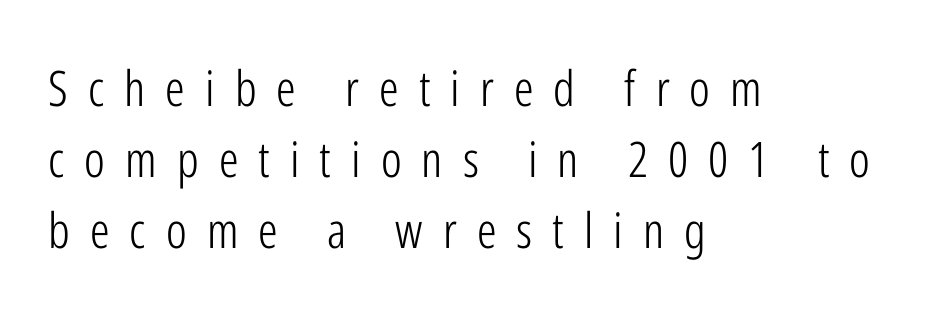
{"serif": "no", "italic": "no", "bold": "no", "weight": "light", "width": "condensed", "stroke_contrast": "low", "x_height": "medium", "monospaced": "no", "underline": "no", "align": "left", "line_spacing": "normal", "line_spacing_ratio": 1.45, "letter_spacing": "wide", "letter_spacing_em": 0.41, "glyph_px": 49}
